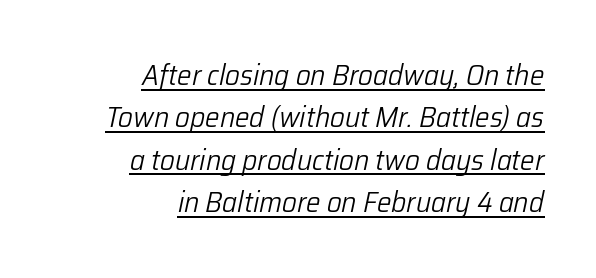
Q: Is the text bold? A: No.
Q: Is the text italic (slanted)? A: Yes, it leans right by about 12 degrees.
Q: Is the text underlined? A: Yes.
Q: How is the paragraph aligned? A: Right-aligned.
Q: Is the spacing between letters normal or unusually wide? A: Normal.
Q: Is the spacing between lines tight, normal or loose? A: Normal.
Q: Width (condensed, normal, or wide)? A: Normal.
Q: Stroke contrast? A: Low.
Q: x-height? A: Medium.
Q: Monospaced? A: No.
